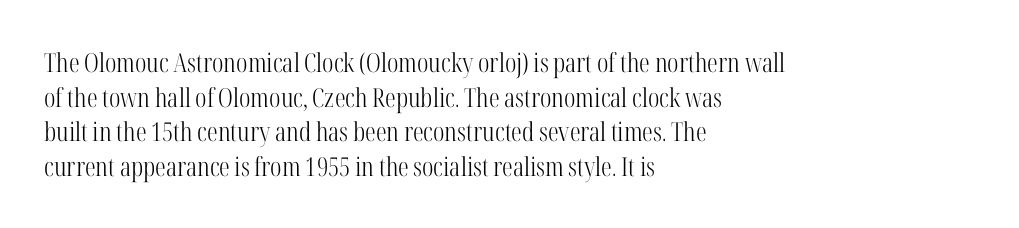
Q: Is the text bold? A: No.
Q: Is the text italic (slanted)? A: No, it is upright.
Q: Is the text underlined? A: No.
Q: How is the paragraph aligned? A: Left-aligned.
Q: Is the spacing between letters normal or unusually wide? A: Normal.
Q: Is the spacing between lines tight, normal or loose? A: Normal.
